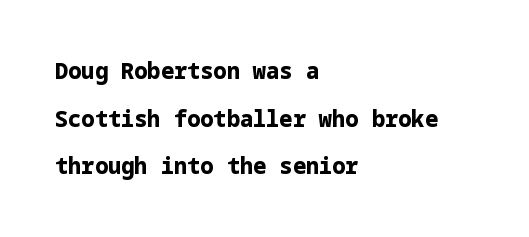
The image shows 22 px bold type, upright; set left-aligned, loose line spacing (2.17x), normal letter spacing, not underlined.
